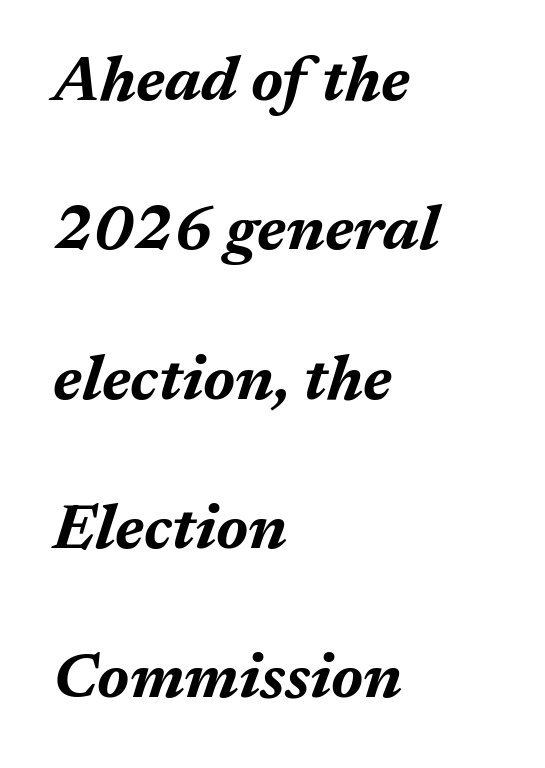
The image shows 63 px bold type, italic (leaning right); set left-aligned, loose line spacing (2.37x), normal letter spacing, not underlined; medium stroke contrast and a medium x-height.
